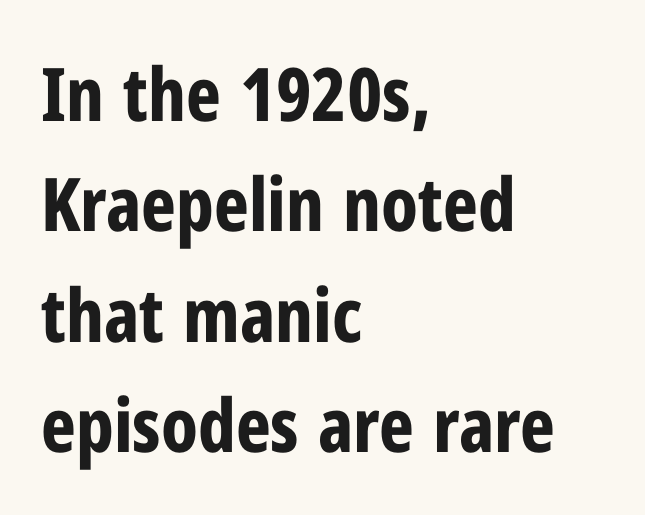
{"serif": "no", "italic": "no", "bold": "yes", "weight": "bold", "width": "condensed", "stroke_contrast": "low", "x_height": "medium", "monospaced": "no", "underline": "no", "align": "left", "line_spacing": "normal", "line_spacing_ratio": 1.49, "letter_spacing": "normal", "letter_spacing_em": 0.0, "glyph_px": 74}
